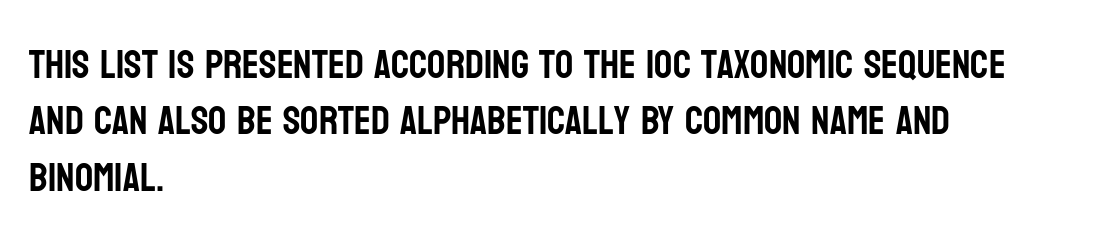
The image shows 40 px condensed sans-serif type, upright; set left-aligned, normal line spacing (1.41x), normal letter spacing, not underlined; low stroke contrast and a large x-height.
